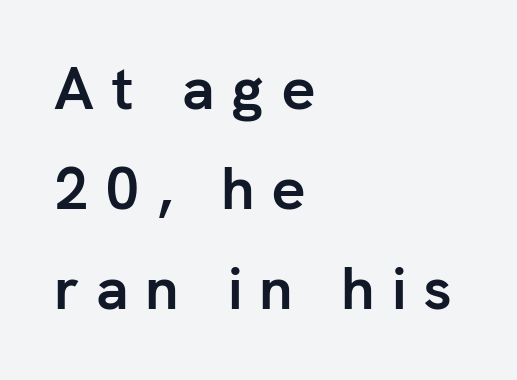
The image shows 60 px semibold sans-serif type, upright; set left-aligned, normal line spacing (1.67x), unusually wide letter spacing (+0.28 em), not underlined; low stroke contrast and a medium x-height.
